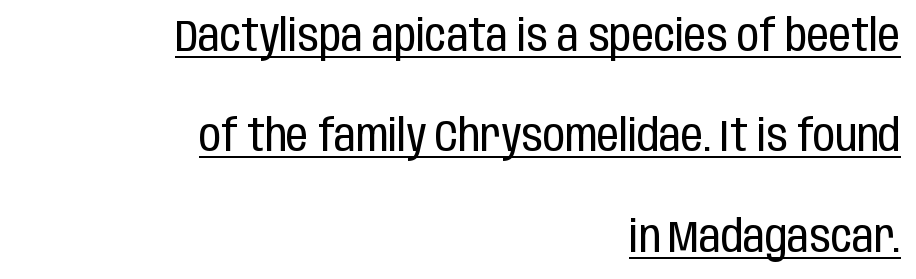
The image shows 44 px regular-weight, condensed sans-serif type, upright; set right-aligned, loose line spacing (2.28x), normal letter spacing, underlined; low stroke contrast and a large x-height.
